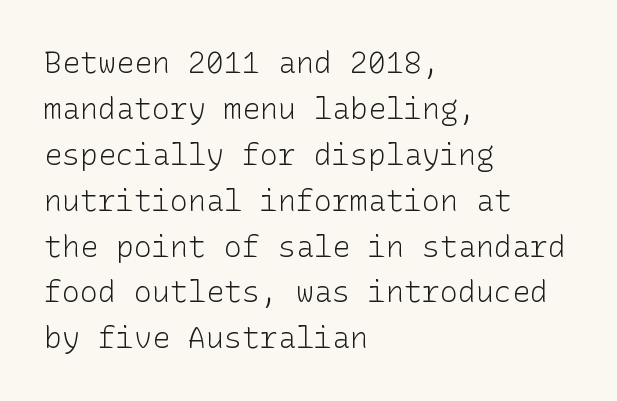
The rendering anchors every line to the left-hand side. Reading down the column, the eye jumps a familiar distance to each next line. Heft: none added — not bold. Does the type have serifs? No, each stem ends abruptly. Style check: upright. Unmarked baselines from the first word to the last.
